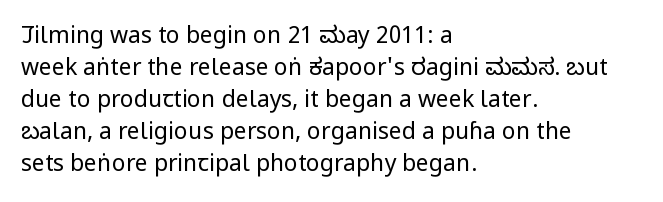
Q: Is the text bold? A: No.
Q: Is the text italic (slanted)? A: No, it is upright.
Q: Is the text underlined? A: No.
Q: How is the paragraph aligned? A: Left-aligned.
Q: Is the spacing between letters normal or unusually wide? A: Normal.
Q: Is the spacing between lines tight, normal or loose? A: Normal.
